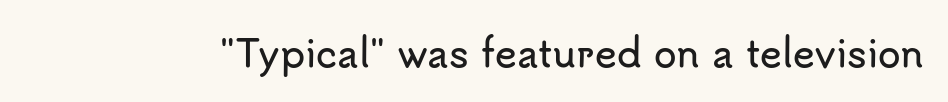
Q: Is the text italic (slanted)? A: No, it is upright.
Q: Is the typeface a serif or a sans-serif typeface? A: Sans-serif.
Q: Is the text underlined? A: No.
Q: Is the spacing between letters normal or unusually wide? A: Normal.
Q: Width (condensed, normal, or wide)? A: Normal.
Q: Stroke contrast? A: Low.
Q: x-height? A: Small.
Q: Monospaced? A: No.
